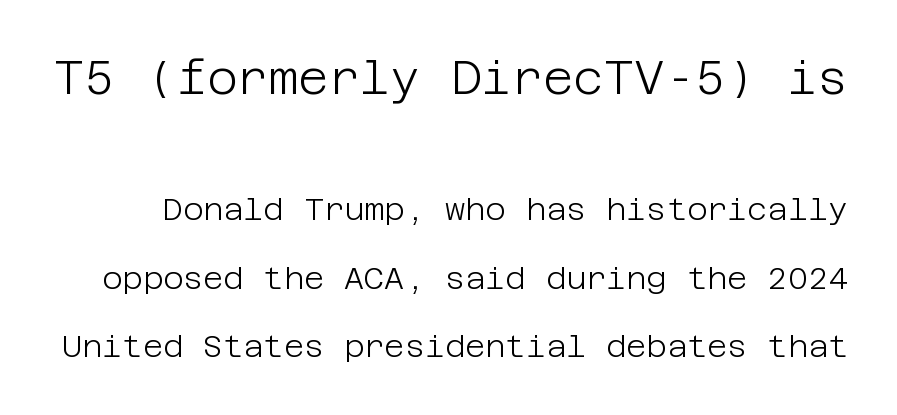
Q: Is the text bold? A: No.
Q: Is the text italic (slanted)? A: No, it is upright.
Q: Is the typeface a serif or a sans-serif typeface? A: Sans-serif.
Q: Is the text underlined? A: No.
Q: Is the spacing between letters normal or unusually wide? A: Normal.
Q: Is the spacing between lines tight, normal or loose? A: Loose.
Q: Which block of text is set in a larger size, the first (top) or the second (bottom)? A: The first (top) one.
Q: Width (condensed, normal, or wide)? A: Normal.
Q: Stroke contrast? A: Low.
Q: x-height? A: Large.
